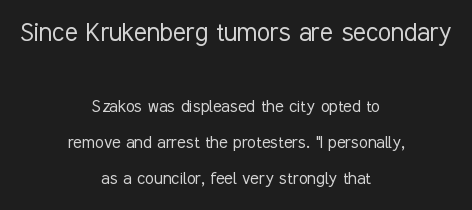
Q: Is the text bold? A: No.
Q: Is the text italic (slanted)? A: No, it is upright.
Q: Is the typeface a serif or a sans-serif typeface? A: Sans-serif.
Q: Is the text underlined? A: No.
Q: How is the paragraph aligned? A: Centered.
Q: Is the spacing between letters normal or unusually wide? A: Normal.
Q: Which block of text is set in a larger size, the first (top) or the second (bottom)? A: The first (top) one.
Q: Width (condensed, normal, or wide)? A: Condensed.
Q: Stroke contrast? A: Low.
Q: x-height? A: Medium.
Q: Monospaced? A: No.
